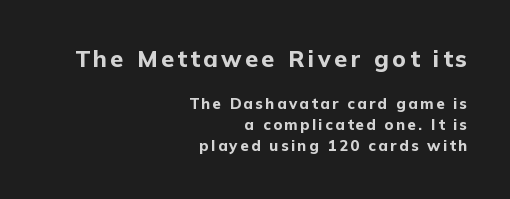
Compared with an ordinary text face, these strokes are far heavier — a full bold. The block sitting higher on the canvas is the one with enlarged characters. The lettering holds an erect, upright posture throughout. Words float on clear page, feet unadorned. Compared with a flush-left layout, this one pins lines to the opposite, right side.
